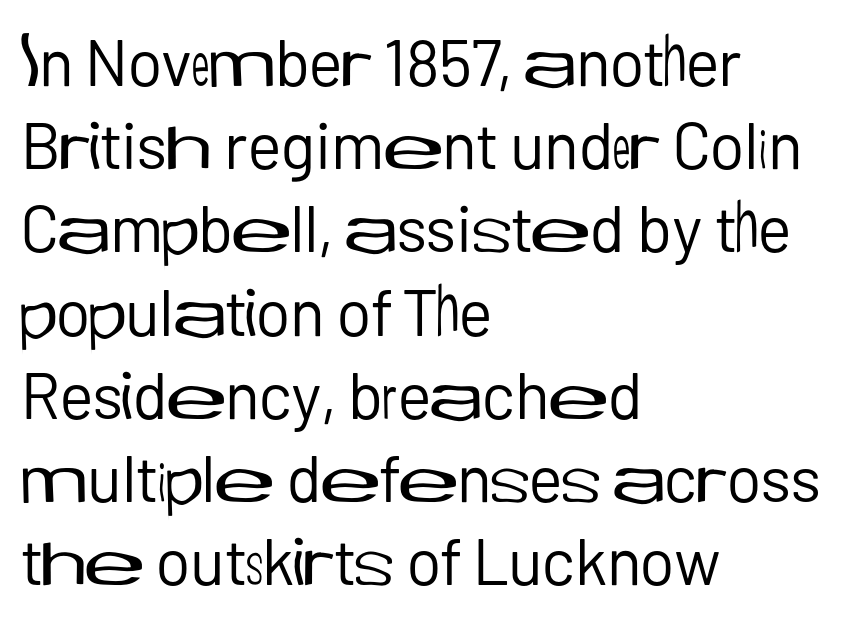
The image shows 65 px regular-weight sans-serif type, upright; set left-aligned, normal line spacing (1.28x), normal letter spacing, not underlined; low stroke contrast and a medium x-height.
